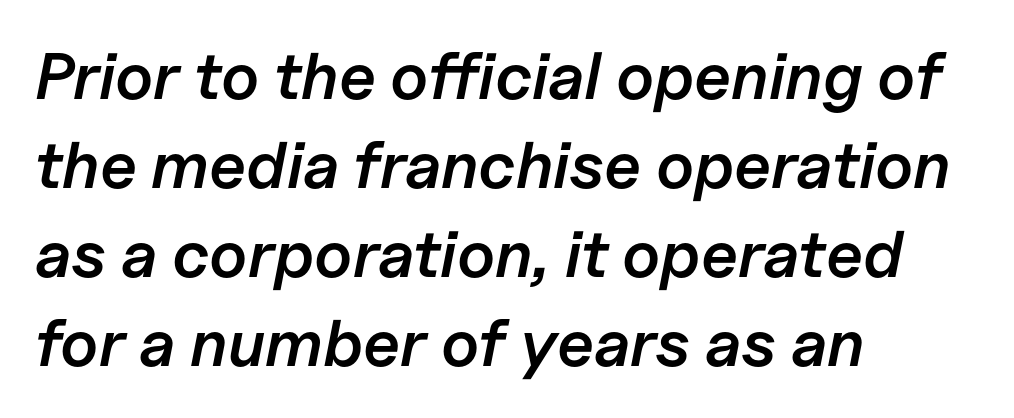
Q: Is the text bold? A: Semi-bold.
Q: Is the text italic (slanted)? A: Yes, it leans right by about 11 degrees.
Q: Is the text underlined? A: No.
Q: How is the paragraph aligned? A: Left-aligned.
Q: Is the spacing between letters normal or unusually wide? A: Normal.
Q: Is the spacing between lines tight, normal or loose? A: Normal.
Q: Width (condensed, normal, or wide)? A: Normal.
Q: Stroke contrast? A: Low.
Q: x-height? A: Medium.
Q: Monospaced? A: No.
